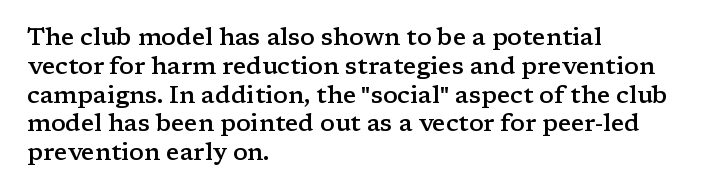
Line beginnings align vertically; line endings do not. The string is rendered with underlining switched off. Emphasis by weight is partial: semibold. Italic? Not at all — the glyphs are vertical. Caption: standard tracking, unaltered.
